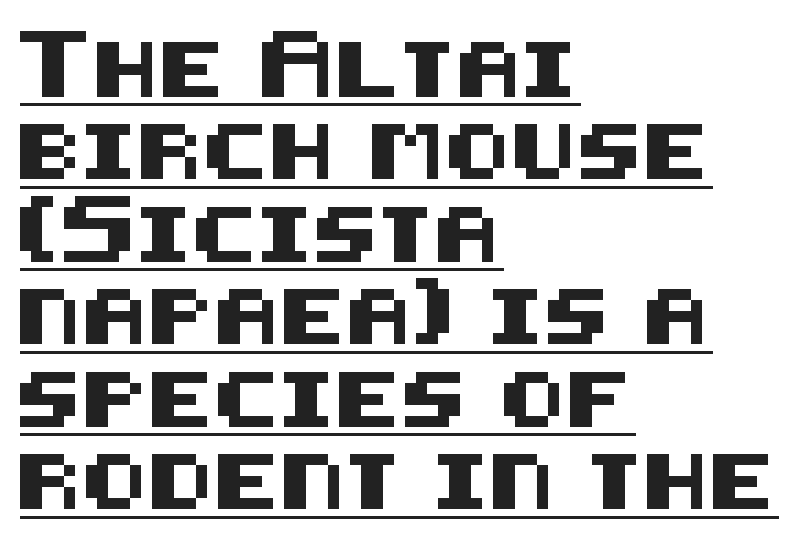
Q: Is the text italic (slanted)? A: No, it is upright.
Q: Is the typeface a serif or a sans-serif typeface? A: Sans-serif.
Q: Is the text underlined? A: Yes.
Q: How is the paragraph aligned? A: Left-aligned.
Q: Is the spacing between letters normal or unusually wide? A: Normal.
Q: Is the spacing between lines tight, normal or loose? A: Normal.
Q: Width (condensed, normal, or wide)? A: Normal.
Q: Stroke contrast? A: Medium.
Q: x-height? A: Large.
